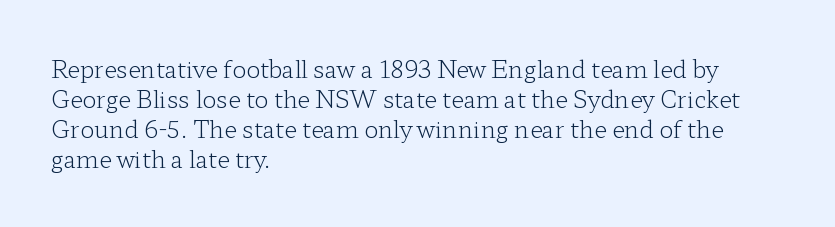
{"italic": "no", "bold": "no", "underline": "no", "align": "left", "line_spacing": "normal", "line_spacing_ratio": 1.31, "letter_spacing": "normal", "letter_spacing_em": 0.0, "glyph_px": 23}
